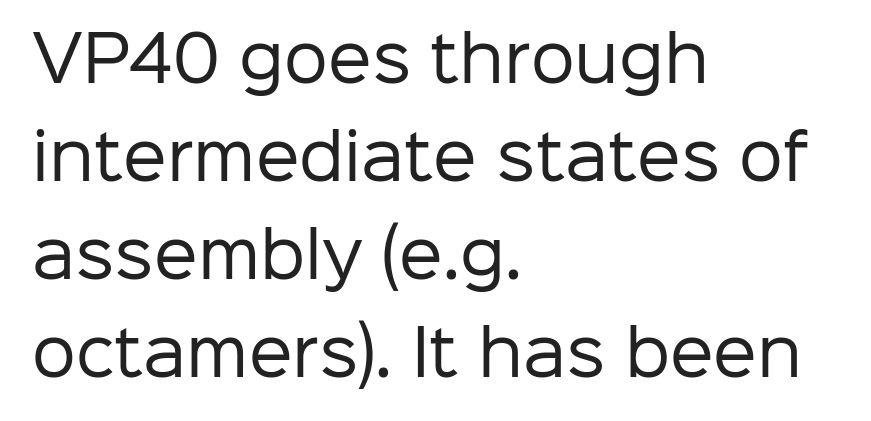
Q: Is the text bold? A: No.
Q: Is the text italic (slanted)? A: No, it is upright.
Q: Is the typeface a serif or a sans-serif typeface? A: Sans-serif.
Q: Is the text underlined? A: No.
Q: How is the paragraph aligned? A: Left-aligned.
Q: Is the spacing between letters normal or unusually wide? A: Normal.
Q: Is the spacing between lines tight, normal or loose? A: Normal.
Q: Width (condensed, normal, or wide)? A: Normal.
Q: Stroke contrast? A: Low.
Q: x-height? A: Medium.
Q: Monospaced? A: No.
